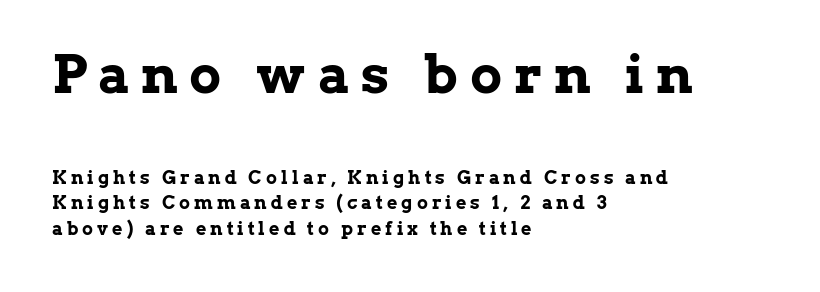
The image shows 53 px bold serif type, upright; set left-aligned, normal line spacing (1.42x), unusually wide letter spacing (+0.23 em), not underlined; the first (top) block is 2.94x larger; low stroke contrast and a medium x-height.
